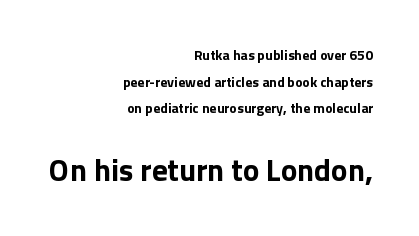
Italic? Not at all — the glyphs are vertical. The type is set solid horizontally, with unmodified tracking. Horizontally, the lines are justified to the trailing edge only. The sample has been set heavy, in full bold. The baseline area is clear.
